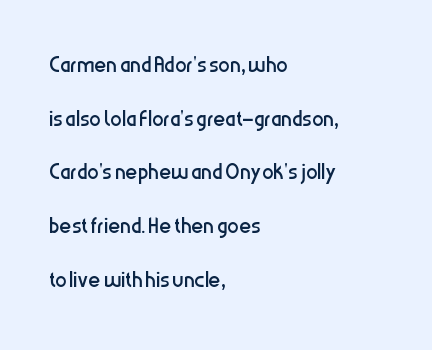
Q: Is the text bold? A: No.
Q: Is the text italic (slanted)? A: No, it is upright.
Q: Is the typeface a serif or a sans-serif typeface? A: Sans-serif.
Q: Is the text underlined? A: No.
Q: How is the paragraph aligned? A: Left-aligned.
Q: Is the spacing between letters normal or unusually wide? A: Normal.
Q: Width (condensed, normal, or wide)? A: Condensed.
Q: Stroke contrast? A: Low.
Q: x-height? A: Medium.
Q: Monospaced? A: No.
